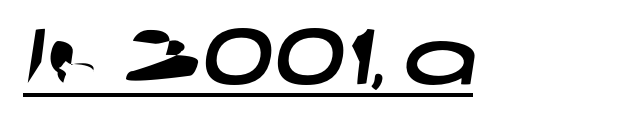
Q: Is the typeface a serif or a sans-serif typeface? A: Sans-serif.
Q: Is the text underlined? A: Yes.
Q: Is the spacing between letters normal or unusually wide? A: Normal.
Q: Width (condensed, normal, or wide)? A: Wide.
Q: Stroke contrast? A: Low.
Q: x-height? A: Medium.
Q: Monospaced? A: No.
